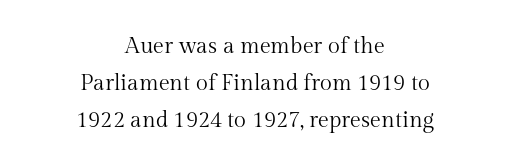
Q: Is the text bold? A: No.
Q: Is the text italic (slanted)? A: No, it is upright.
Q: Is the text underlined? A: No.
Q: How is the paragraph aligned? A: Centered.
Q: Is the spacing between letters normal or unusually wide? A: Normal.
Q: Is the spacing between lines tight, normal or loose? A: Normal.
